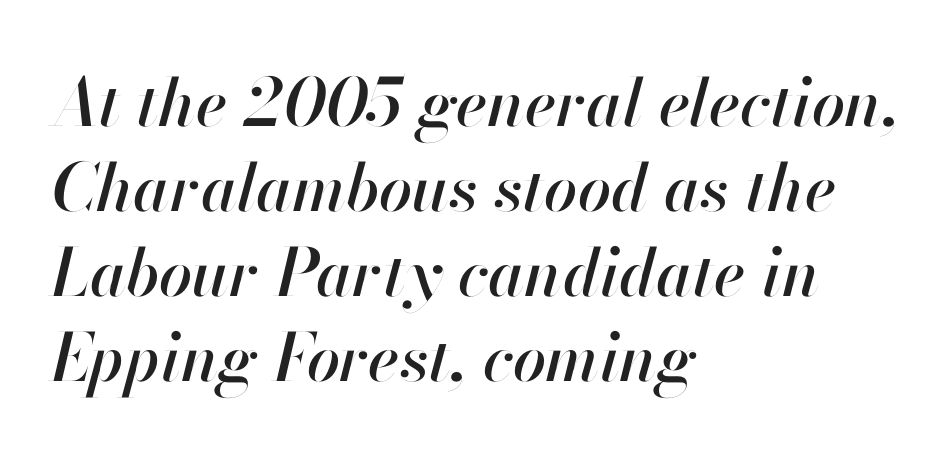
The typography opts for an oblique posture over an upright one. Descender tails drop into unmarked territory. Observe the ordinary spacing: letters are neighbours, not strangers. Quick note: interline space is typical.
